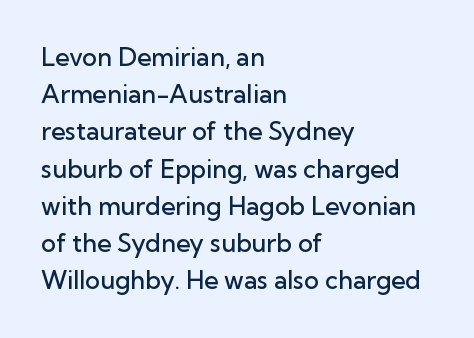
{"italic": "no", "bold": "semi", "underline": "no", "align": "left", "line_spacing": "normal", "line_spacing_ratio": 1.49, "letter_spacing": "normal", "letter_spacing_em": 0.0, "glyph_px": 25}
